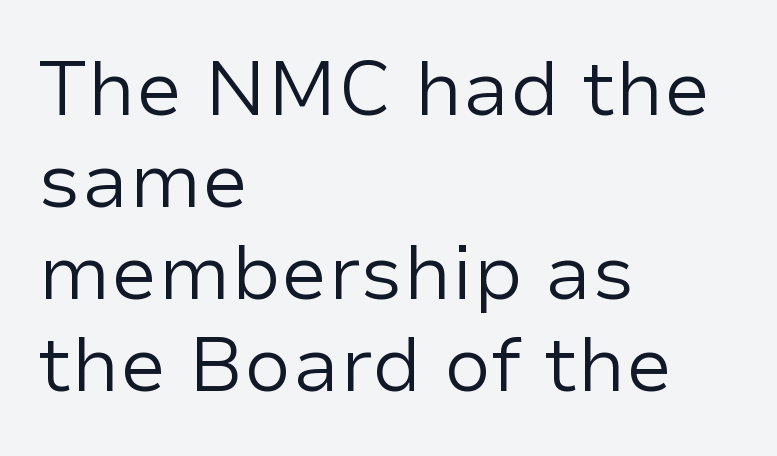
Q: Is the text bold? A: No.
Q: Is the text italic (slanted)? A: No, it is upright.
Q: Is the typeface a serif or a sans-serif typeface? A: Sans-serif.
Q: Is the text underlined? A: No.
Q: How is the paragraph aligned? A: Left-aligned.
Q: Is the spacing between letters normal or unusually wide? A: Normal.
Q: Width (condensed, normal, or wide)? A: Normal.
Q: Stroke contrast? A: Low.
Q: x-height? A: Medium.
Q: Monospaced? A: No.
